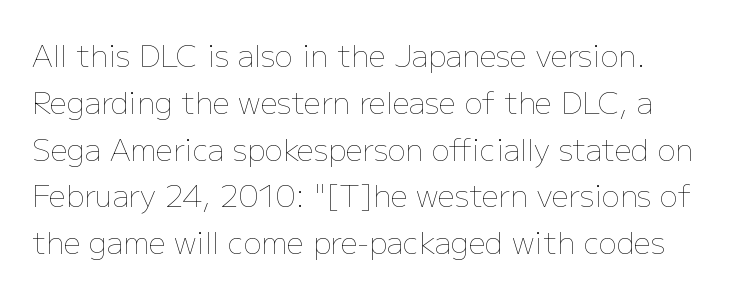
A roman cut, with each character standing at attention. Looks like regular typesetting: each glyph gets only the width it needs. The line texture is even and compact thanks to regular tracking. If you measured baseline to baseline, you'd find a middling distance.
